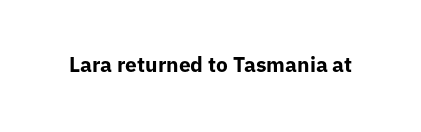
The letterforms sit shoulder to shoulder at normal distance. These lines were composed using upright roman letters. Check the space under the baseline: it is left empty. The sample has been set heavy, in full bold.
